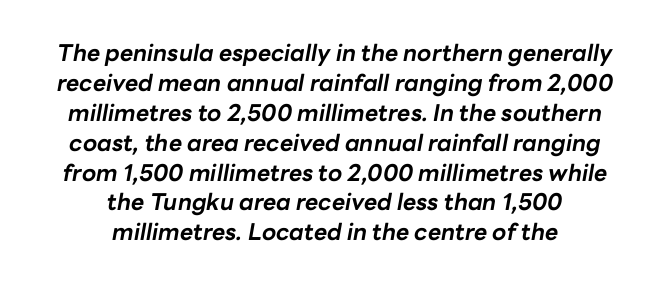
{"italic": "yes", "lean": "right", "slant_degrees": 10, "bold": "yes", "underline": "no", "align": "center", "line_spacing": "normal", "line_spacing_ratio": 1.3, "letter_spacing": "normal", "letter_spacing_em": 0.0, "glyph_px": 23}
